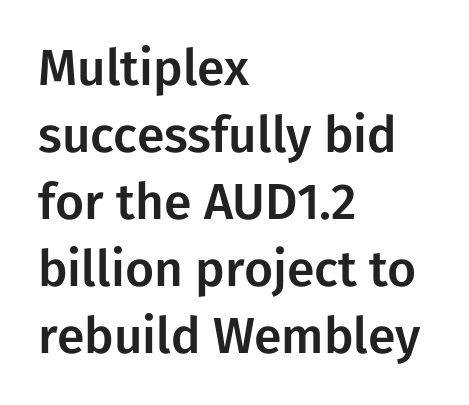
{"serif": "no", "italic": "no", "width": "normal", "stroke_contrast": "low", "x_height": "medium", "monospaced": "no", "underline": "no", "align": "left", "line_spacing": "normal", "line_spacing_ratio": 1.34, "letter_spacing": "normal", "letter_spacing_em": 0.0, "glyph_px": 50}
